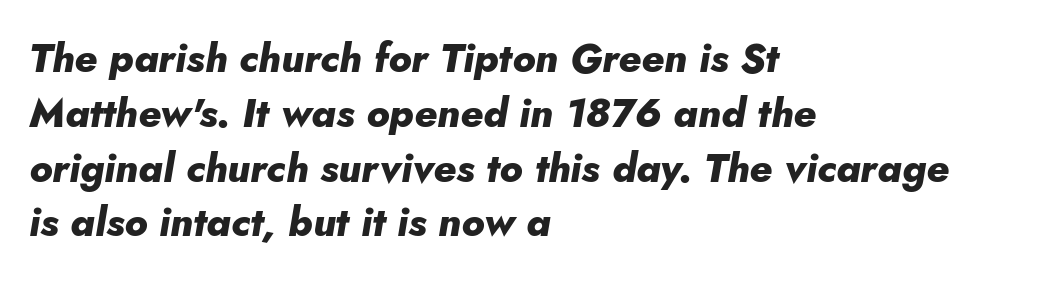
{"italic": "yes", "lean": "right", "slant_degrees": 10, "bold": "yes", "weight": "heavy", "width": "normal", "stroke_contrast": "low", "x_height": "small", "monospaced": "no", "underline": "no", "align": "left", "line_spacing": "normal", "line_spacing_ratio": 1.37, "letter_spacing": "normal", "letter_spacing_em": 0.0, "glyph_px": 40}
